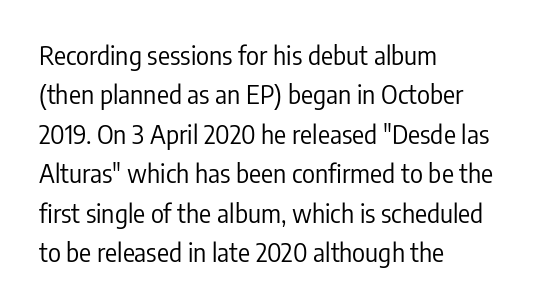
The image shows 25 px text type, upright; set left-aligned, normal line spacing (1.58x), normal letter spacing, not underlined.
